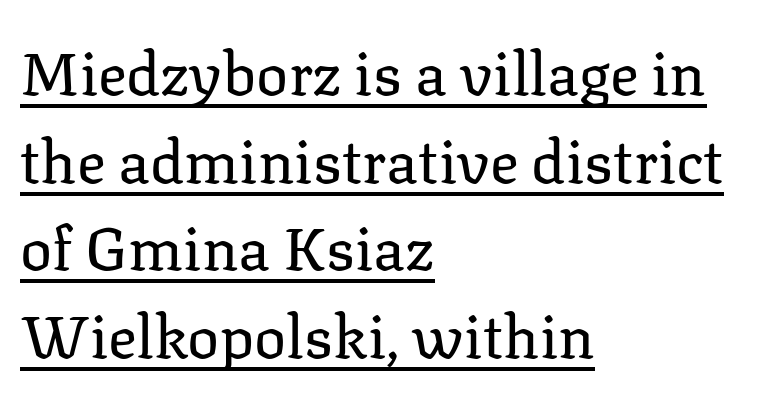
Weight: not bold — regular or lighter. The type family on display is of the serif kind. Leading: standard. The text block is weighted toward the left margin, trailing off unevenly rightward. The letterforms sit shoulder to shoulder at normal distance.
